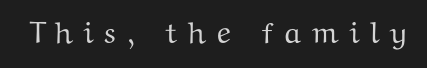
The image shows 30 px wide serif type, upright; set unusually wide letter spacing (+0.33 em), not underlined; medium stroke contrast and a medium x-height.
